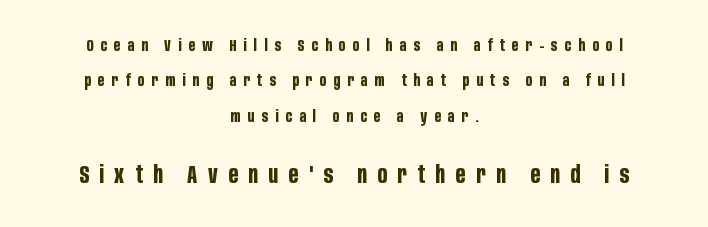
The axis of the letterforms is exactly vertical. Students, this is bold: see how much ink each stroke carries. The composition opens small and finishes big. Reading down the block, each line starts at a different indent, mirrored at its end. This block would shrink considerably if given ordinary leading; it's expanded now.
